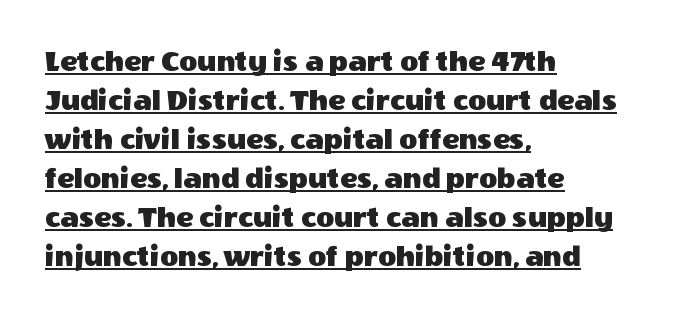
The tracking reads as untouched default to a designer's eye. If you measured baseline to baseline, you'd find a middling distance. Think of a printed novel: that variable character pitch is what you see here. Which margin do the lines hug? The left one — the right edge is uneven. The letters stand upright; this is a roman face.
